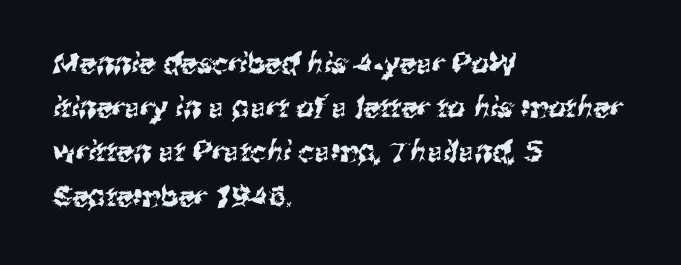
The image shows 28 px sans-serif type; set left-aligned, normal line spacing (1.58x), normal letter spacing, not underlined; medium stroke contrast and a medium x-height.
